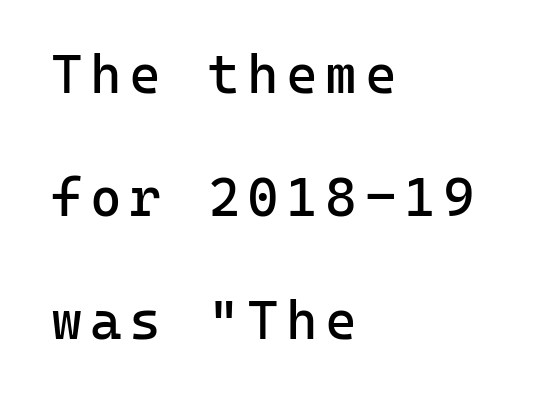
The image shows 54 px regular-weight sans-serif type, upright, monospaced; set left-aligned, loose line spacing (2.28x), not underlined; low stroke contrast and a medium x-height.
